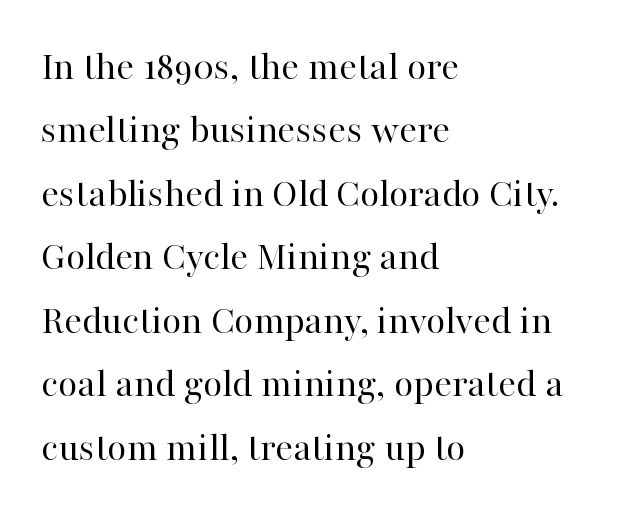
{"serif": "yes", "italic": "no", "bold": "no", "weight": "regular", "width": "normal", "stroke_contrast": "high", "x_height": "medium", "monospaced": "no", "underline": "no", "align": "left", "line_spacing": "normal", "line_spacing_ratio": 1.51, "letter_spacing": "normal", "letter_spacing_em": 0.0, "glyph_px": 42}
